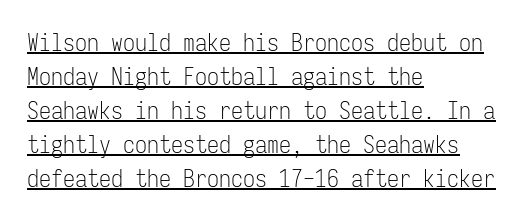
The image shows 24 px text type, upright; set left-aligned, normal line spacing (1.42x), normal letter spacing, underlined.
